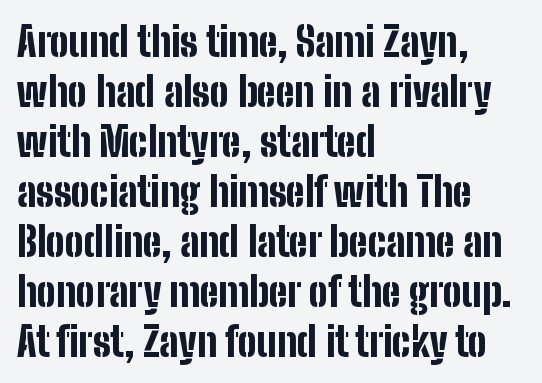
The image shows 40 px bold, condensed sans-serif type, upright; set left-aligned, normal line spacing (1.25x), normal letter spacing, not underlined; low stroke contrast and a medium x-height.
